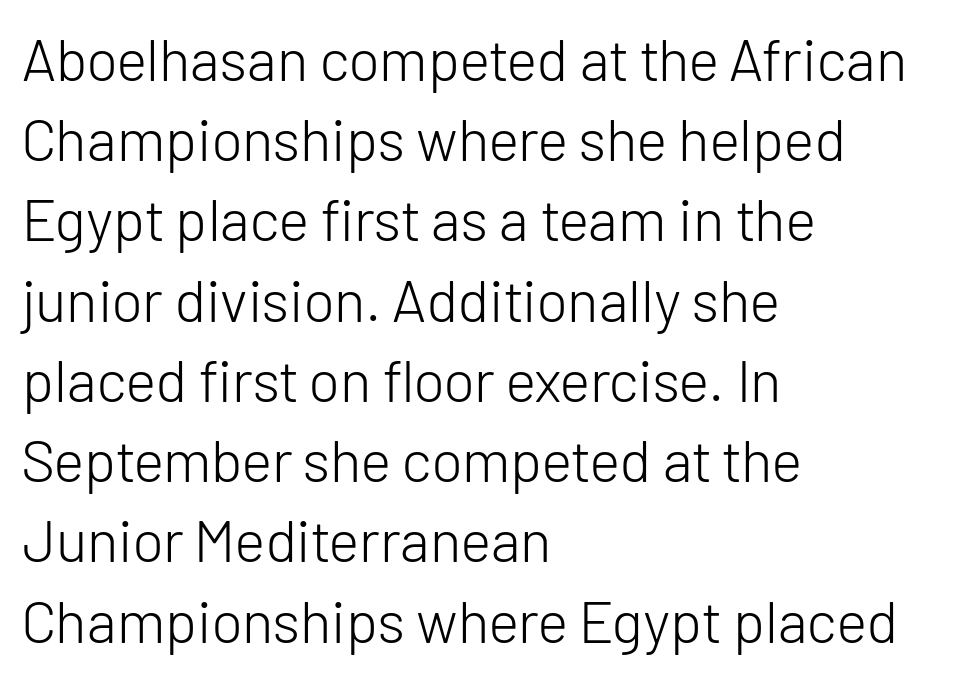
Glance below the letters and you will spot only blank space. Does the lettering tilt? It doesn't — this is upright. Visually the block forms a straight wall on the left and a jagged coastline on the right. This sample uses plain, unmodified letter spacing.
